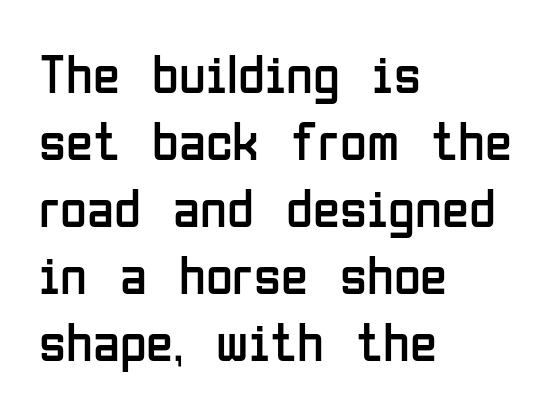
The image shows 55 px regular-weight, condensed sans-serif type, upright; set left-aligned, line spacing 1.22x, normal letter spacing, not underlined; low stroke contrast and a medium x-height.
